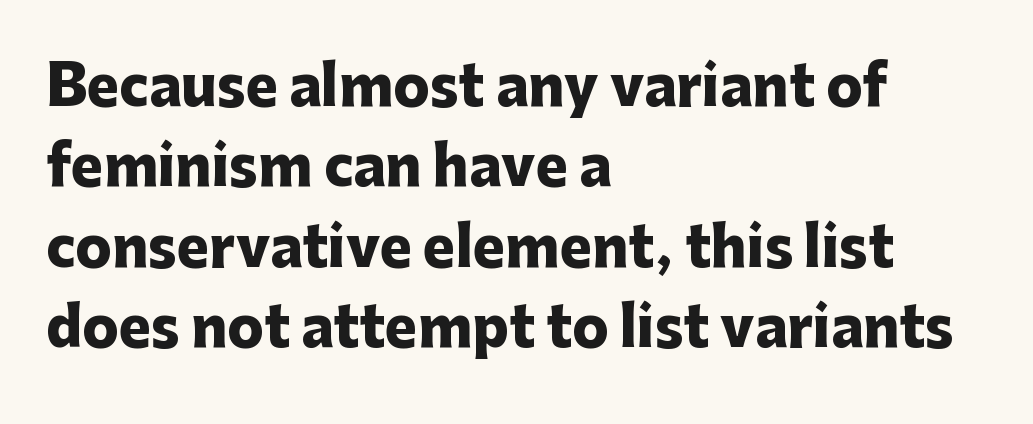
{"serif": "no", "italic": "no", "bold": "yes", "weight": "heavy", "width": "normal", "stroke_contrast": "low", "x_height": "medium", "monospaced": "no", "underline": "no", "align": "left", "line_spacing": "normal", "line_spacing_ratio": 1.49, "letter_spacing": "normal", "letter_spacing_em": 0.0, "glyph_px": 54}
